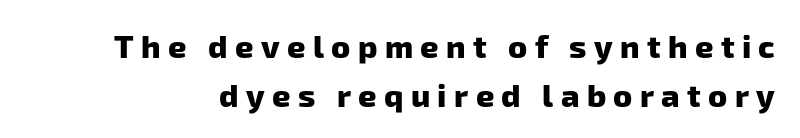
Unmarked baselines from the first word to the last. In terms of letterform style, serifs are entirely absent. Caption: expanded tracking, letters set apart. Each glyph is drawn with heavy, bold strokes. The rendering uses natural spacing where letterforms have individual widths. The rendering uses a moderate line-height, typical for paragraphs.
